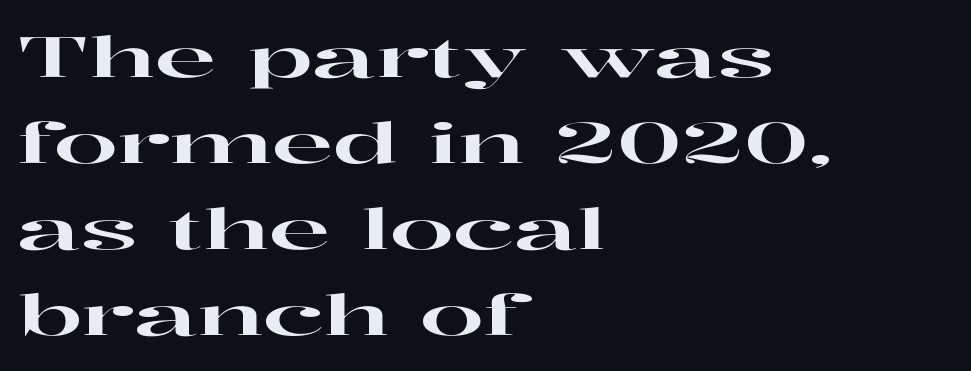
{"serif": "yes", "italic": "no", "width": "wide", "stroke_contrast": "high", "x_height": "medium", "monospaced": "no", "underline": "no", "align": "left", "line_spacing": "normal", "line_spacing_ratio": 1.51, "letter_spacing": "normal", "letter_spacing_em": 0.0, "glyph_px": 57}
